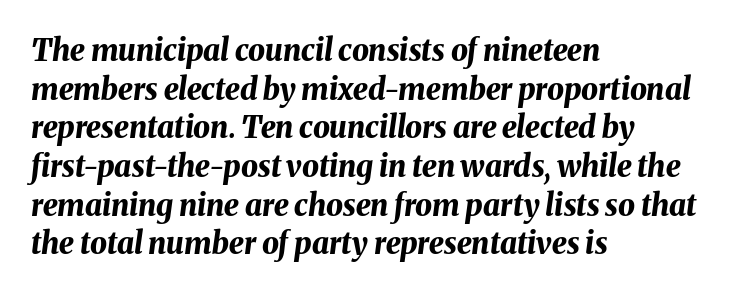
As a designer I'd log this as weight 700, bold. Is the letter spacing exaggerated? No — it looks like the ordinary default. Check the space under the baseline: it is left empty. The block of text has a typical density, with ordinary space between rows. Typeset ragged right — the left edge is the straight one.
